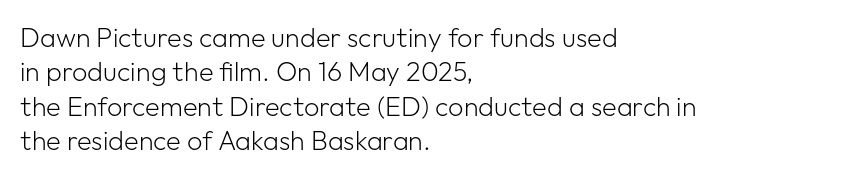
Q: Is the text bold? A: No.
Q: Is the text italic (slanted)? A: No, it is upright.
Q: Is the text underlined? A: No.
Q: How is the paragraph aligned? A: Left-aligned.
Q: Is the spacing between letters normal or unusually wide? A: Normal.
Q: Is the spacing between lines tight, normal or loose? A: Normal.
